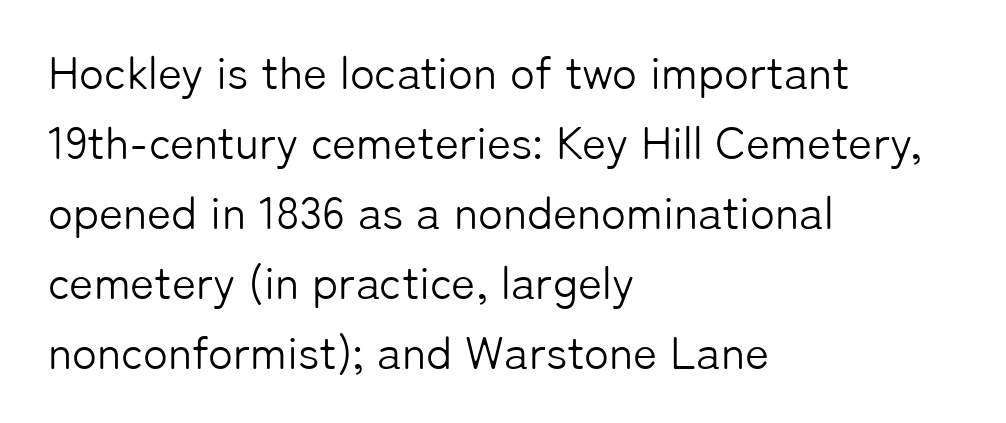
Q: Is the text bold? A: No.
Q: Is the text italic (slanted)? A: No, it is upright.
Q: Is the typeface a serif or a sans-serif typeface? A: Sans-serif.
Q: Is the text underlined? A: No.
Q: How is the paragraph aligned? A: Left-aligned.
Q: Is the spacing between letters normal or unusually wide? A: Normal.
Q: Is the spacing between lines tight, normal or loose? A: Normal.
Q: Width (condensed, normal, or wide)? A: Normal.
Q: Stroke contrast? A: Low.
Q: x-height? A: Medium.
Q: Monospaced? A: No.
